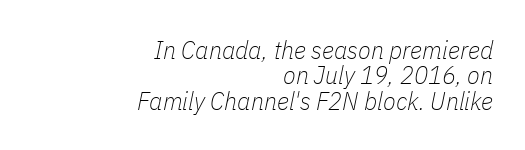
Every character sits at an angle, as italics do. Very little white space separates one row of letters from the next. These lines keep a tight, regular rhythm from letter to letter. Glance below the letters and you will spot only blank space. The typesetter chose a ragged-left arrangement here. The strokes carry an ordinary text weight at most.
